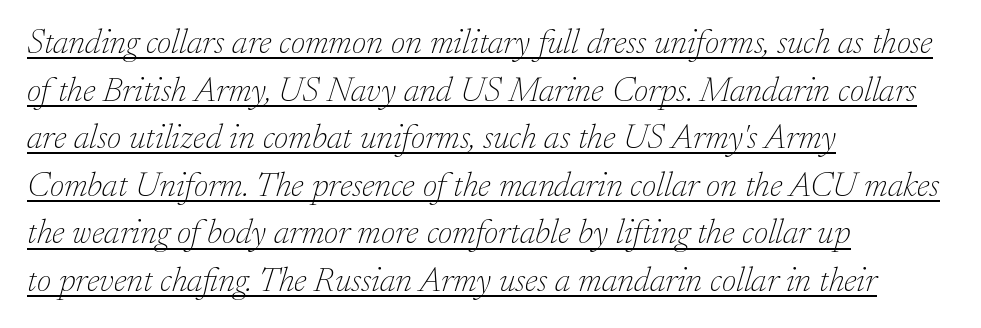
The image shows 35 px thin serif type, italic (leaning right); set left-aligned, normal line spacing (1.36x), normal letter spacing, underlined; low stroke contrast and a small x-height.
